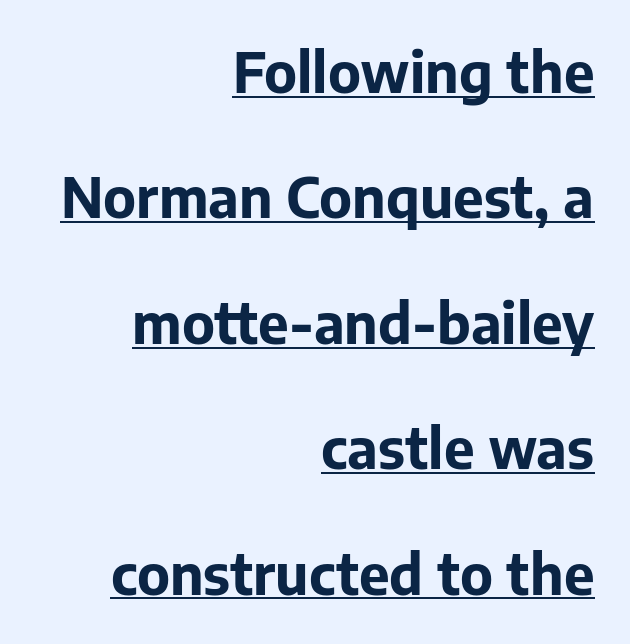
{"serif": "no", "italic": "no", "bold": "yes", "weight": "bold", "width": "normal", "stroke_contrast": "low", "x_height": "medium", "monospaced": "no", "underline": "yes", "align": "right", "line_spacing": "loose", "line_spacing_ratio": 2.28, "letter_spacing": "normal", "letter_spacing_em": 0.0, "glyph_px": 55}
